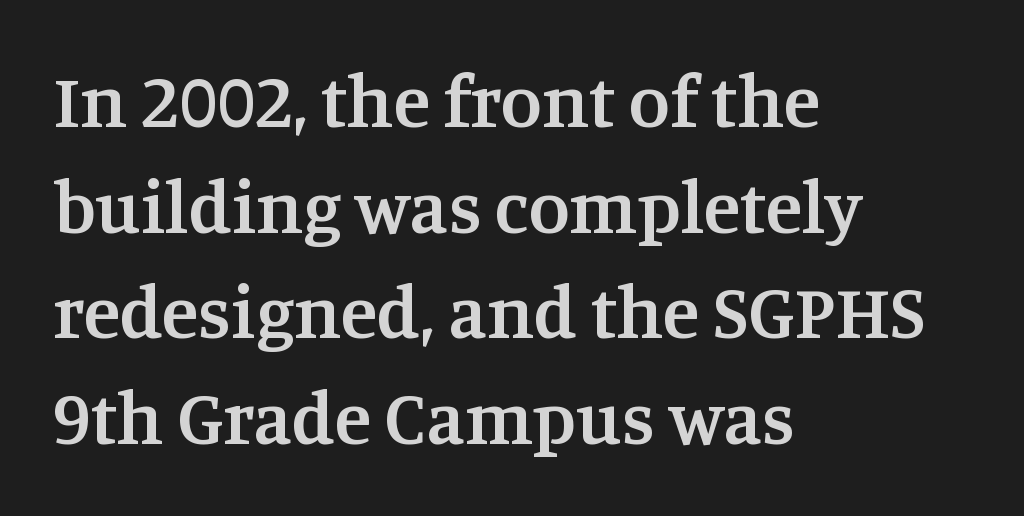
{"serif": "yes", "italic": "no", "bold": "semi", "weight": "semibold", "width": "normal", "stroke_contrast": "medium", "x_height": "large", "monospaced": "no", "underline": "no", "align": "left", "line_spacing": "normal", "line_spacing_ratio": 1.41, "letter_spacing": "normal", "letter_spacing_em": 0.0, "glyph_px": 75}
